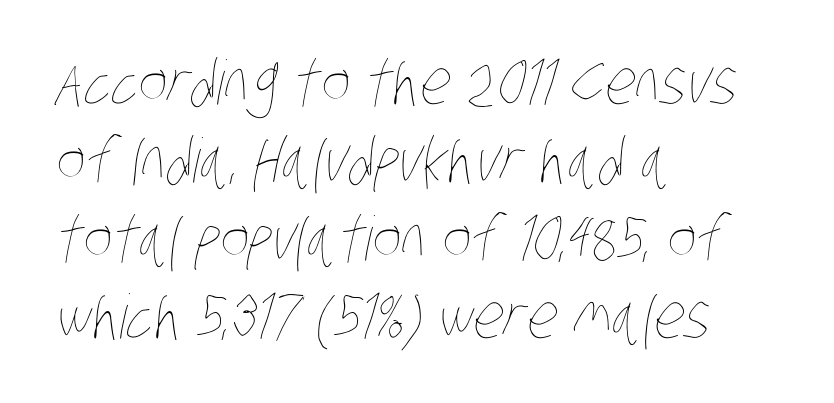
These lines are rendered in a variable-pitch font. What's the leading like? Ordinary, nothing unusual. Descender tails drop into unmarked territory. A typesetter would call this zero additional tracking.
